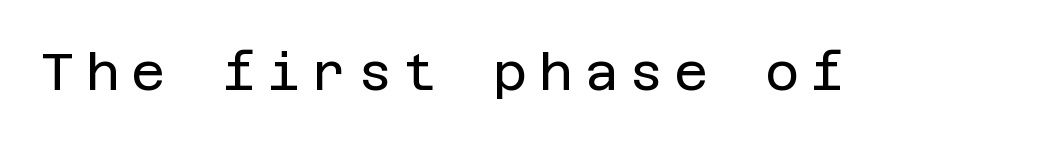
The image shows 52 px regular-weight sans-serif type, upright; set unusually wide letter spacing (+0.22 em), not underlined; low stroke contrast and a large x-height.
